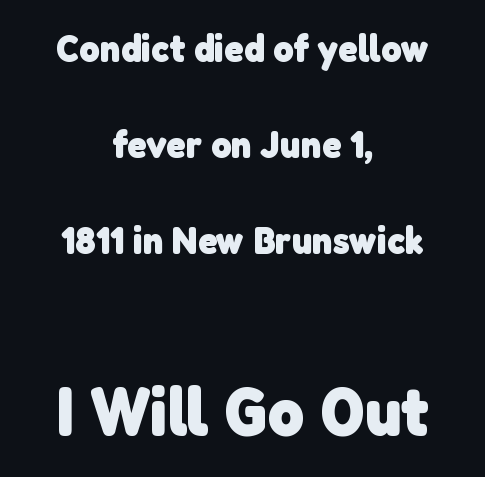
Small over large — that's the arrangement of the two blocks here. Words appear dense and cohesive because spacing is normal. A centered setting, common on invitations and titles, is used for this passage. Descenders hang freely into open space.
